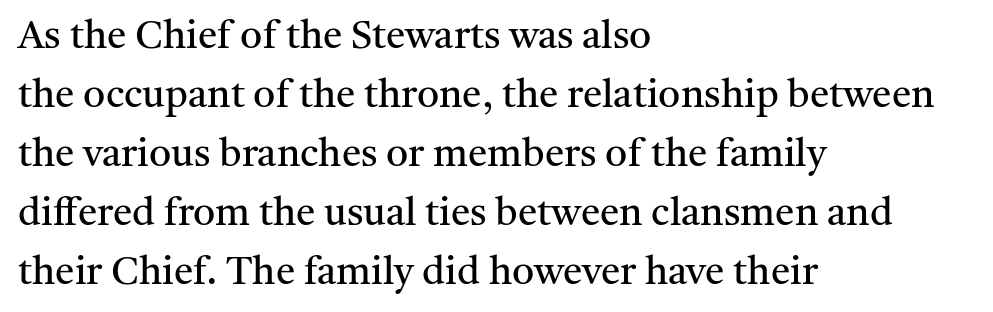
Q: Is the text bold? A: No.
Q: Is the text italic (slanted)? A: No, it is upright.
Q: Is the typeface a serif or a sans-serif typeface? A: Serif.
Q: Is the text underlined? A: No.
Q: How is the paragraph aligned? A: Left-aligned.
Q: Is the spacing between letters normal or unusually wide? A: Normal.
Q: Is the spacing between lines tight, normal or loose? A: Normal.
Q: Width (condensed, normal, or wide)? A: Normal.
Q: Stroke contrast? A: Medium.
Q: x-height? A: Medium.
Q: Monospaced? A: No.
